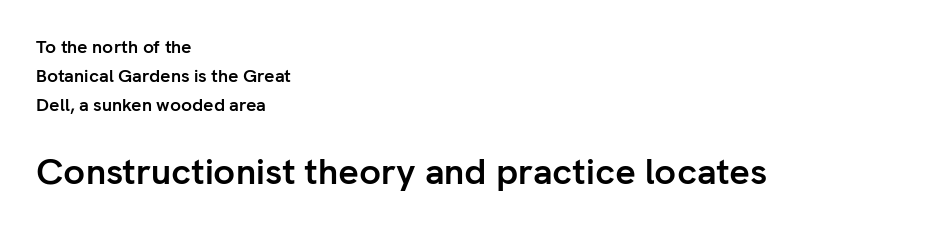
{"serif": "no", "italic": "no", "bold": "yes", "weight": "semibold", "width": "normal", "stroke_contrast": "low", "x_height": "medium", "monospaced": "no", "underline": "no", "align": "left", "line_spacing": "normal", "line_spacing_ratio": 1.6, "letter_spacing": "normal", "letter_spacing_em": 0.0, "larger_block": "second", "size_ratio": 2.0, "glyph_px": 36}
